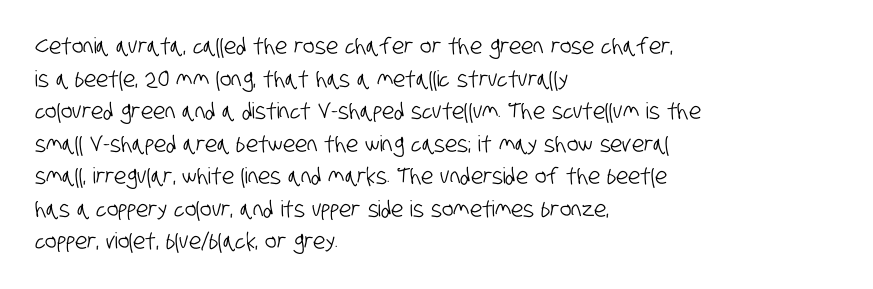
{"underline": "no", "align": "left", "line_spacing": "normal", "line_spacing_ratio": 1.48, "letter_spacing": "normal", "letter_spacing_em": 0.0, "glyph_px": 22}
